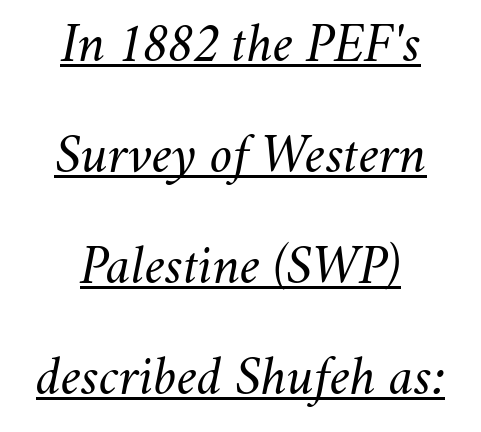
The string is rendered with underlining switched on. The lines in this sample share a center point and differ in where they start and stop. This rendering leaves character spacing at its baseline value. The whole block is typeset with a tilt.
